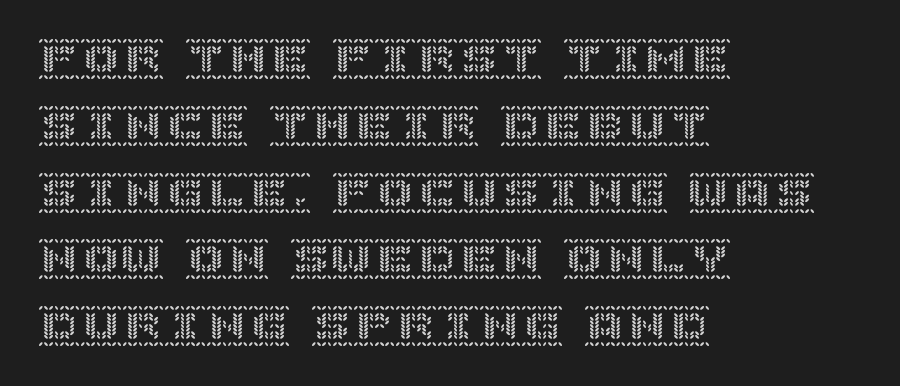
The image shows 42 px text type, upright; set left-aligned, normal line spacing (1.59x), normal letter spacing, not underlined; a large x-height.
